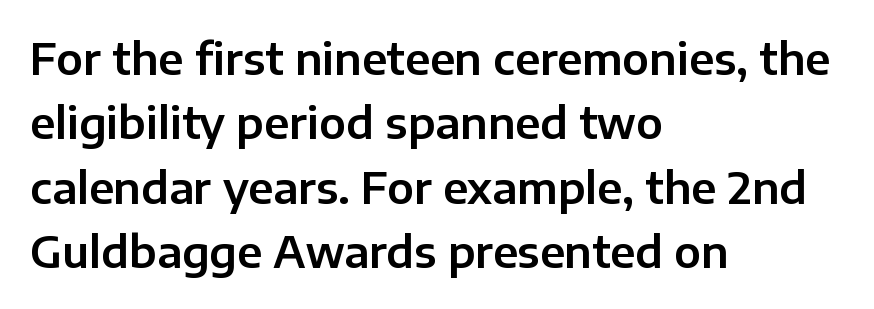
The specimen omits any rule beneath the text block's lines. Note the varied advance widths — an 'i' is clearly narrower than an 'm'. The paragraph shown leans on its left margin. Posture: upright roman. Is this a sans? Yes — the strokes have no serifs. How would I describe the line gaps? Plain and ordinary.
